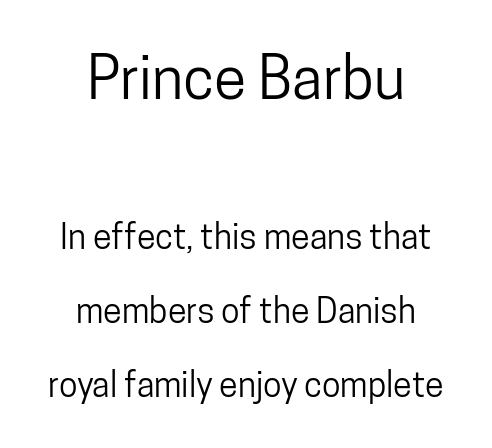
{"serif": "no", "italic": "no", "width": "condensed", "stroke_contrast": "low", "x_height": "medium", "monospaced": "no", "underline": "no", "align": "center", "line_spacing": "loose", "line_spacing_ratio": 2.17, "letter_spacing": "normal", "letter_spacing_em": 0.0, "larger_block": "first", "size_ratio": 1.74, "glyph_px": 59}
